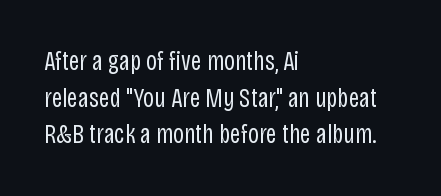
{"italic": "no", "bold": "no", "underline": "no", "align": "left", "line_spacing": "normal", "line_spacing_ratio": 1.36, "letter_spacing": "normal", "letter_spacing_em": 0.0, "glyph_px": 27}
